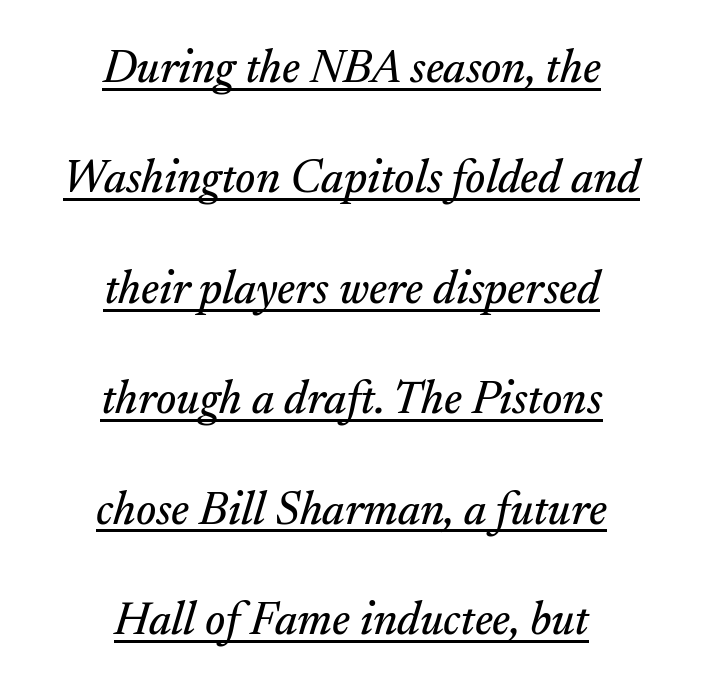
This sample has the flowing, uneven cadence of proportional lettering. Notice how the stems are inclined rather than vertical — that's the hallmark of italics. The whitespace from short lines is split evenly between both sides. Stroke terminals: seriffed.
